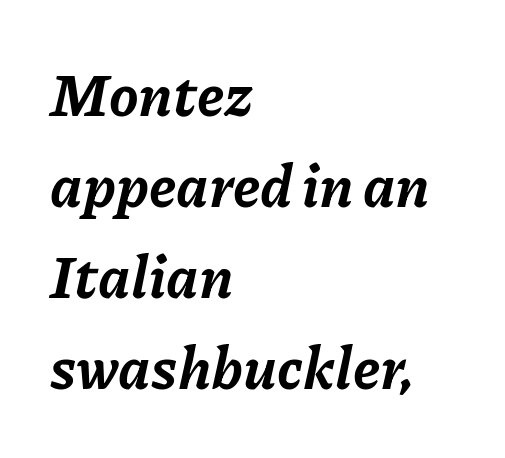
Q: Is the text bold? A: Yes.
Q: Is the text italic (slanted)? A: Yes, it leans right by about 11 degrees.
Q: Is the text underlined? A: No.
Q: How is the paragraph aligned? A: Left-aligned.
Q: Is the spacing between letters normal or unusually wide? A: Normal.
Q: Is the spacing between lines tight, normal or loose? A: Normal.
Q: Width (condensed, normal, or wide)? A: Normal.
Q: Stroke contrast? A: Low.
Q: x-height? A: Medium.
Q: Monospaced? A: No.
